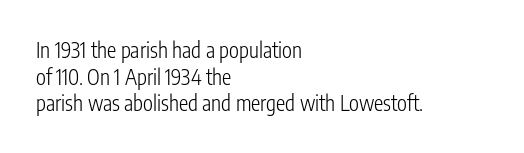
The image shows 21 px text type, upright; set left-aligned, normal line spacing (1.27x), normal letter spacing, not underlined.
